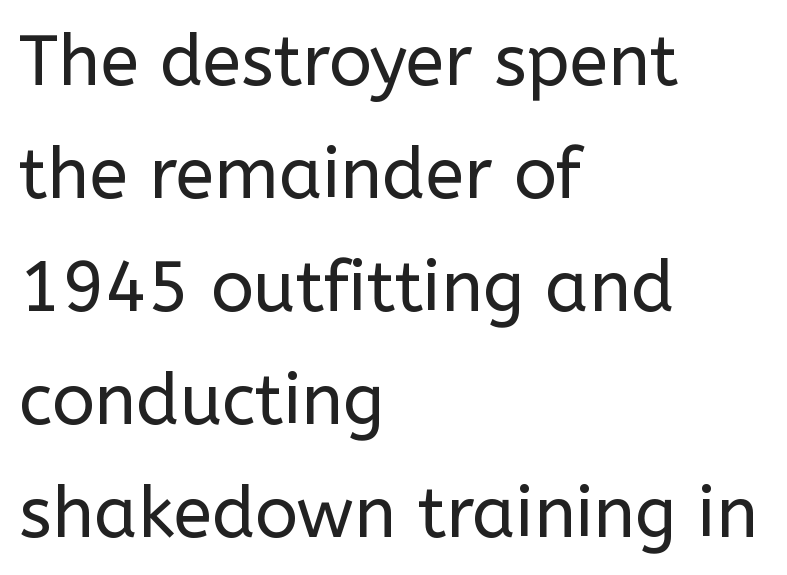
Reading down the block, your eye returns to a fixed left position each line. The letterforms sit shoulder to shoulder at normal distance. This sample uses a sans-serif face. Does the leading feel generous? No, just average. Beneath every word, the page is bare.
